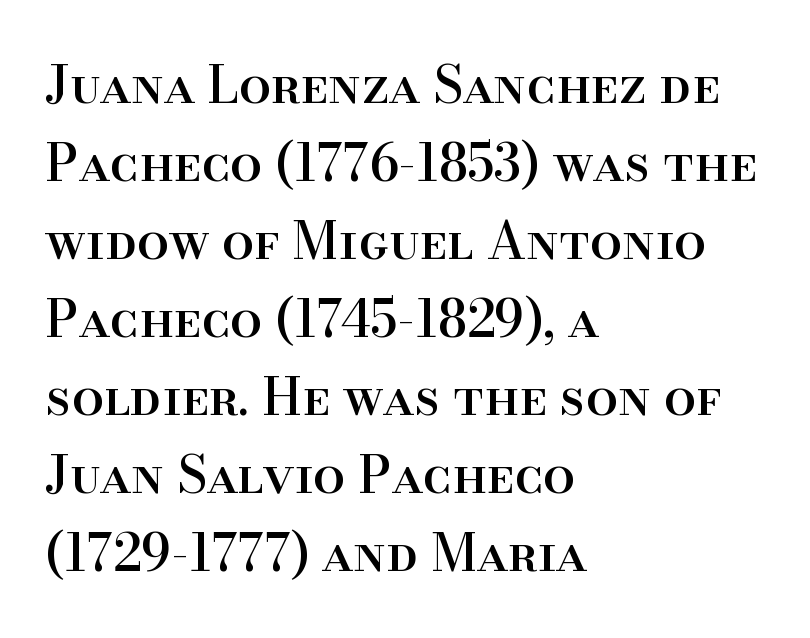
{"serif": "yes", "italic": "no", "width": "normal", "stroke_contrast": "high", "x_height": "small", "monospaced": "no", "underline": "no", "align": "left", "line_spacing": "normal", "line_spacing_ratio": 1.53, "letter_spacing": "normal", "letter_spacing_em": 0.0, "glyph_px": 51}
